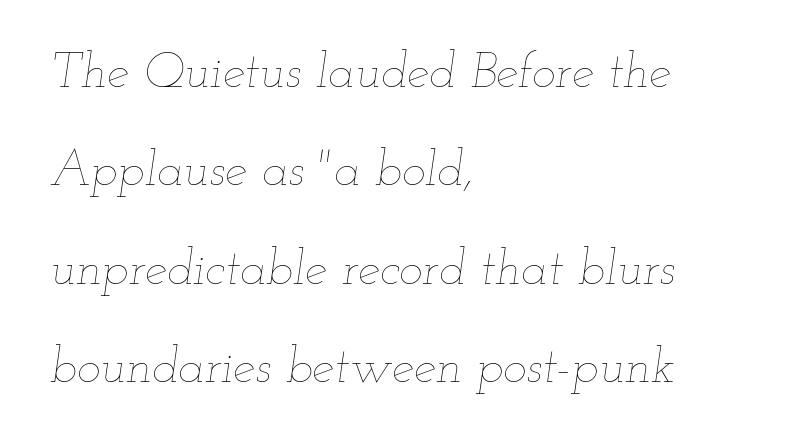
Q: Is the text bold? A: No.
Q: Is the text italic (slanted)? A: Yes, it leans right by about 12 degrees.
Q: Is the text underlined? A: No.
Q: How is the paragraph aligned? A: Left-aligned.
Q: Is the spacing between letters normal or unusually wide? A: Normal.
Q: Is the spacing between lines tight, normal or loose? A: Loose.
Q: Width (condensed, normal, or wide)? A: Wide.
Q: Stroke contrast? A: Low.
Q: x-height? A: Small.
Q: Monospaced? A: No.
